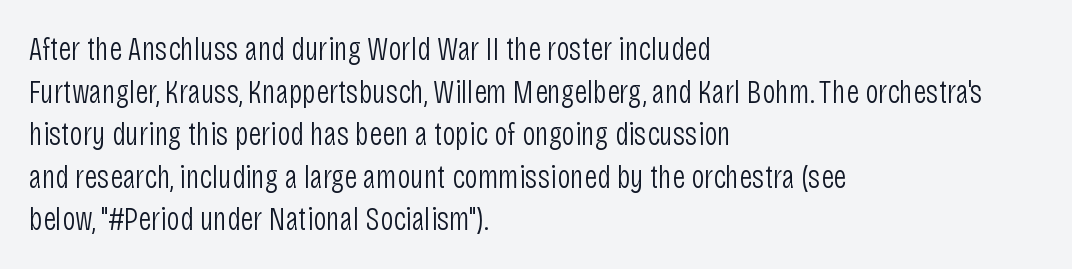
The image shows 33 px light, condensed sans-serif type, upright; set left-aligned, normal line spacing (1.29x), normal letter spacing, not underlined; low stroke contrast and a large x-height.
